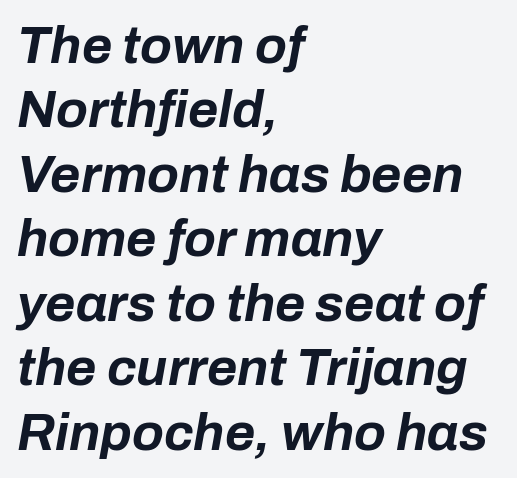
The image shows 52 px bold type, italic (leaning right); set left-aligned, line spacing 1.24x, normal letter spacing, not underlined; low stroke contrast and a medium x-height.
